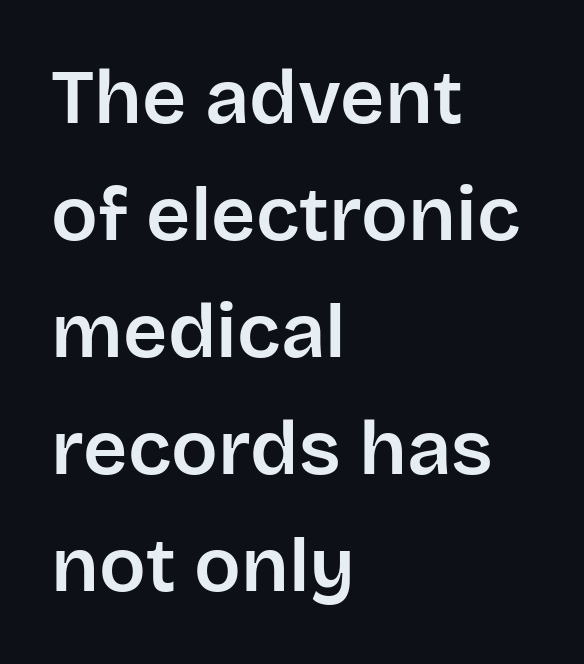
Look at the bottom of the vertical strokes: they stop flat, with no serifs. Descender tails drop into unmarked territory. Varying glyph widths throughout — classic text-font behaviour. These lines are set flush left with a ragged right edge.
